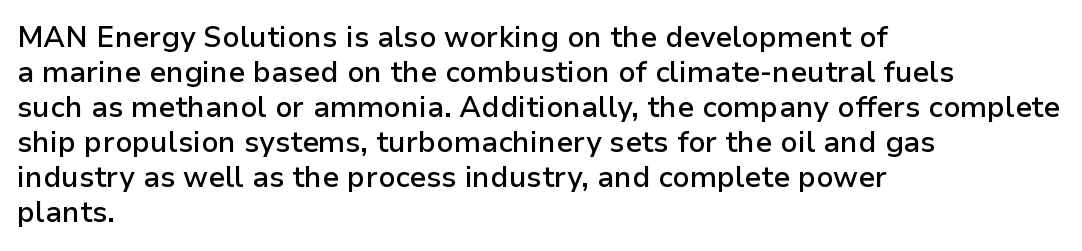
{"serif": "no", "italic": "no", "bold": "semi", "weight": "semibold", "width": "normal", "stroke_contrast": "low", "x_height": "medium", "monospaced": "no", "underline": "no", "align": "left", "line_spacing_ratio": 1.21, "letter_spacing": "normal", "letter_spacing_em": 0.0, "glyph_px": 29}
